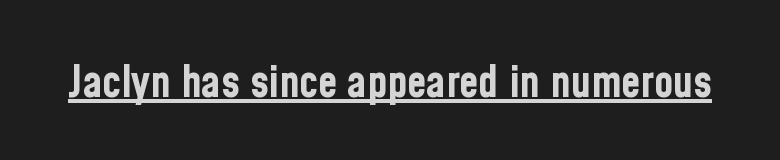
Are there feet on the stems? There aren't — it's a sans. The letters stand upright; this is a roman face. The letterforms sit shoulder to shoulder at normal distance. This is underlined copy, the kind a proofreader might mark for attention.
